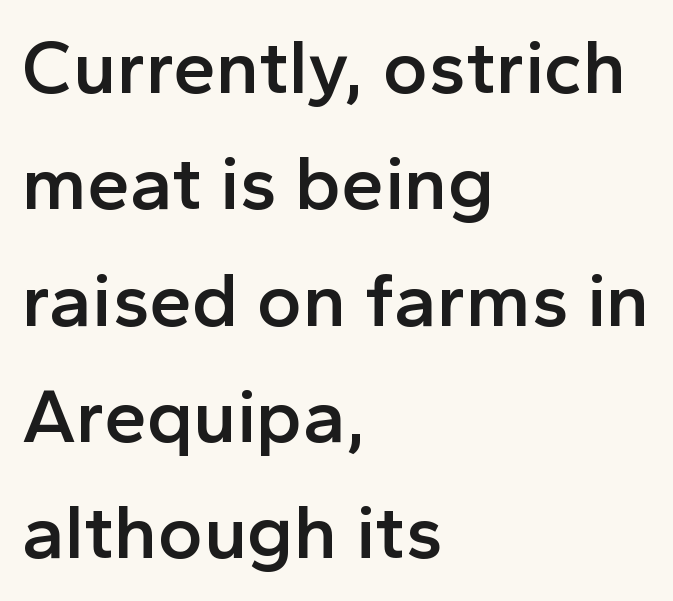
No feet cap the strokes, marking this as sans-serif type. The ragged edge is on the right, which tells us the setting is flush left. The sample has been set in demibold, a notch under bold. Between one letter and the next there's only the usual sliver of space. Every stem runs plumb, perpendicular to the baseline. Notice how descenders clear the ascenders below comfortably — that's standard leading.
